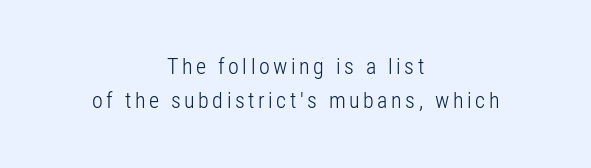
{"italic": "no", "bold": "no", "underline": "no", "align": "center", "line_spacing": "normal", "line_spacing_ratio": 1.56, "glyph_px": 22}
